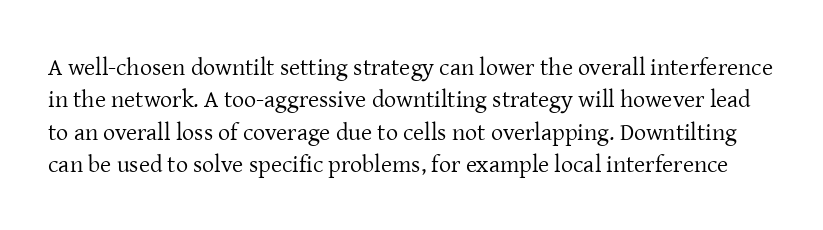
The image shows 24 px text type, upright; set normal line spacing (1.35x), normal letter spacing, not underlined.
